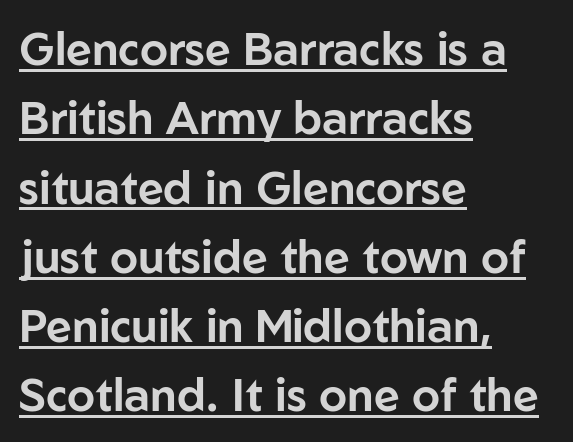
The image shows 45 px sans-serif type, upright; set left-aligned, normal line spacing (1.54x), normal letter spacing, underlined; low stroke contrast and a medium x-height.
